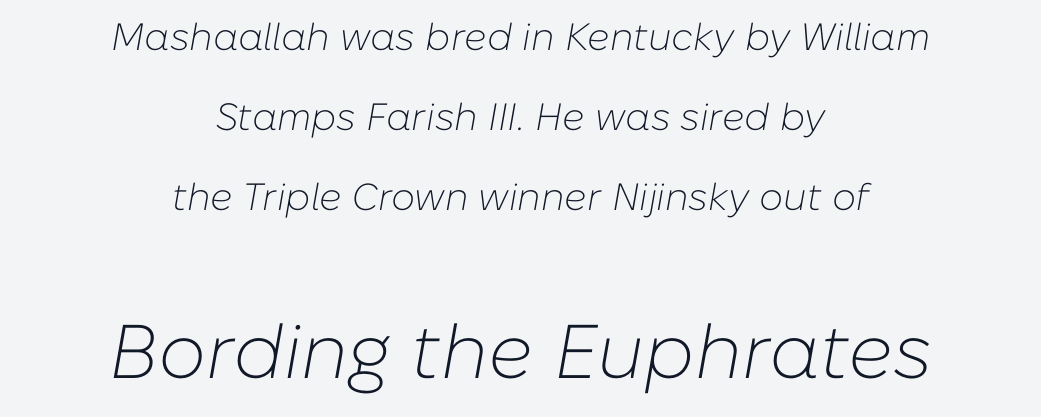
The image shows 76 px light type, italic (leaning right); set centered, loose line spacing (2.11x), normal letter spacing, not underlined; the second (bottom) block is 2.0x larger; low stroke contrast and a medium x-height.
